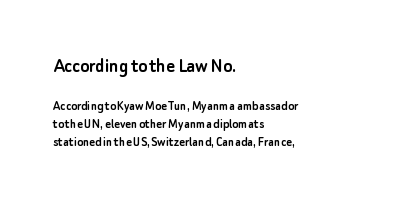
The rows are spaced the way most documents space them. These lines are set flush left with a ragged right edge. The type is set solid horizontally, with unmodified tracking. These lines were composed using upright roman letters.
